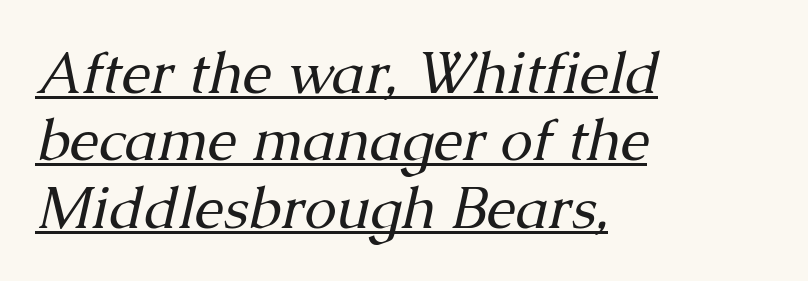
There is no visible air inserted between adjacent glyphs. The lettering tilts uniformly, giving the passage an italic look. In CSS terms this would be text-align: left. This reads as an unemphasized weight, regular at the heaviest. Varying glyph widths throughout — classic text-font behaviour. These characters rest on top of a visible drawn line.
